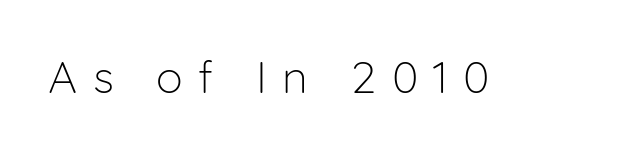
{"serif": "no", "italic": "no", "bold": "no", "weight": "light", "width": "normal", "stroke_contrast": "low", "x_height": "medium", "monospaced": "no", "underline": "no", "letter_spacing": "wide", "letter_spacing_em": 0.34, "glyph_px": 45}
